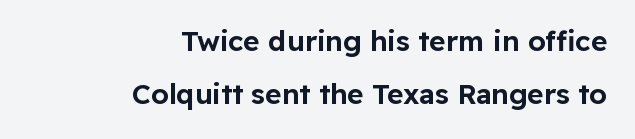
Looks like regular typesetting: each glyph gets only the width it needs. This sample uses plain, unmodified letter spacing. Each new line begins a long way beneath the previous one. The rendering anchors every line to the right-hand side. Type style note: lacks serifs.
